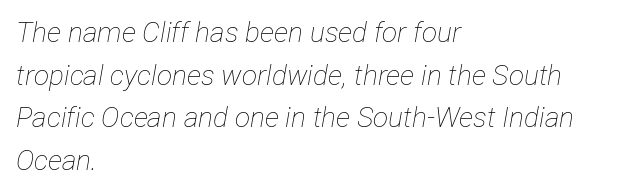
{"italic": "yes", "lean": "right", "slant_degrees": 12, "bold": "no", "weight": "thin", "width": "condensed", "stroke_contrast": "low", "x_height": "medium", "monospaced": "no", "underline": "no", "align": "left", "line_spacing": "normal", "line_spacing_ratio": 1.52, "letter_spacing": "normal", "letter_spacing_em": 0.0, "glyph_px": 28}
